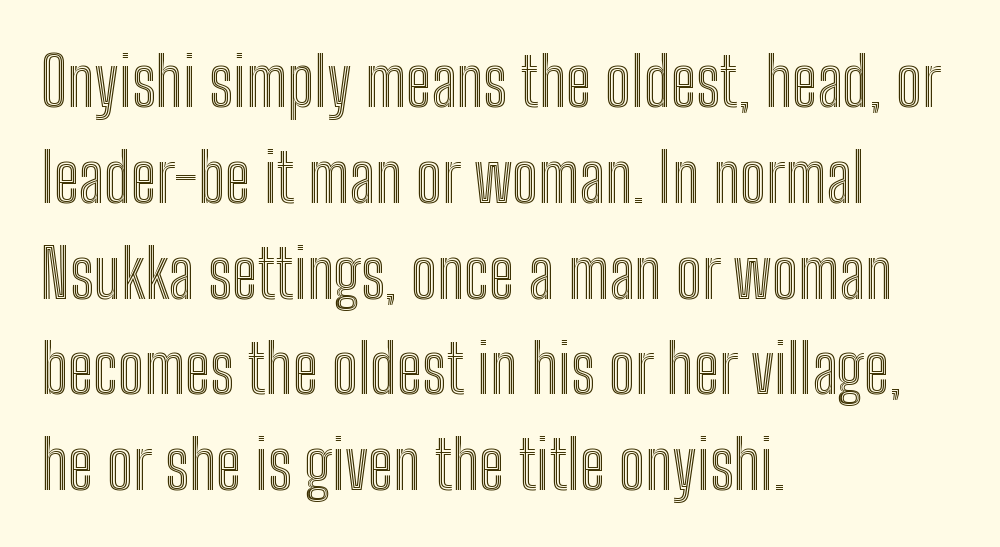
Is the block centered? No — it sits flush against the left margin. Vertically, the passage feels balanced, rows spaced as you'd expect. This sample uses an upright cut, with every glyph sitting square on the baseline. The glyphs are unaccompanied by any horizontal stroke below them. Varying glyph widths throughout — classic text-font behaviour.
